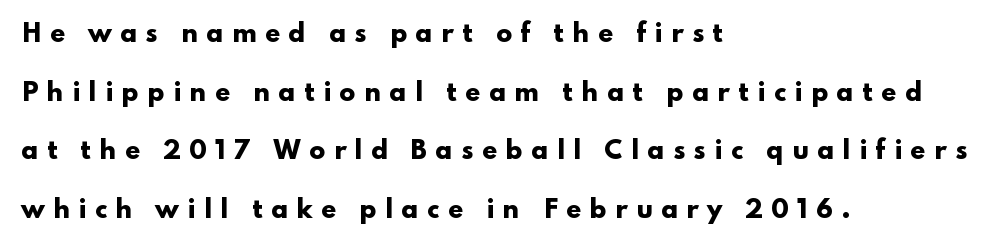
Honestly, there is no underline to notice here at all. Is the type bold? Yes — the strokes are clearly thick and heavy. Posture: straight, roman, zero tilt. Each new line begins a long way beneath the previous one. Tracking here is generous; glyphs stand well apart from one another.
